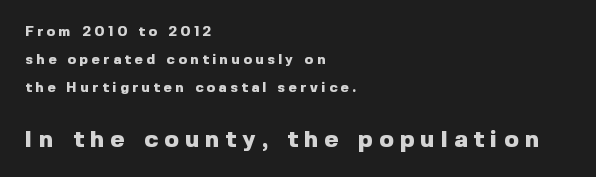
The image shows 24 px bold type, upright; set left-aligned, loose line spacing (2.01x), unusually wide letter spacing (+0.26 em), not underlined; the second (bottom) block is 1.71x larger.
